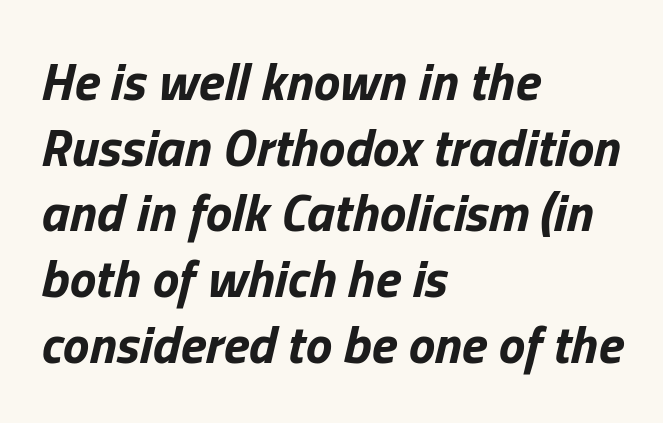
{"italic": "yes", "lean": "right", "slant_degrees": 13, "bold": "yes", "weight": "bold", "width": "normal", "stroke_contrast": "low", "x_height": "medium", "monospaced": "no", "underline": "no", "align": "left", "line_spacing_ratio": 1.24, "letter_spacing": "normal", "letter_spacing_em": 0.0, "glyph_px": 53}
